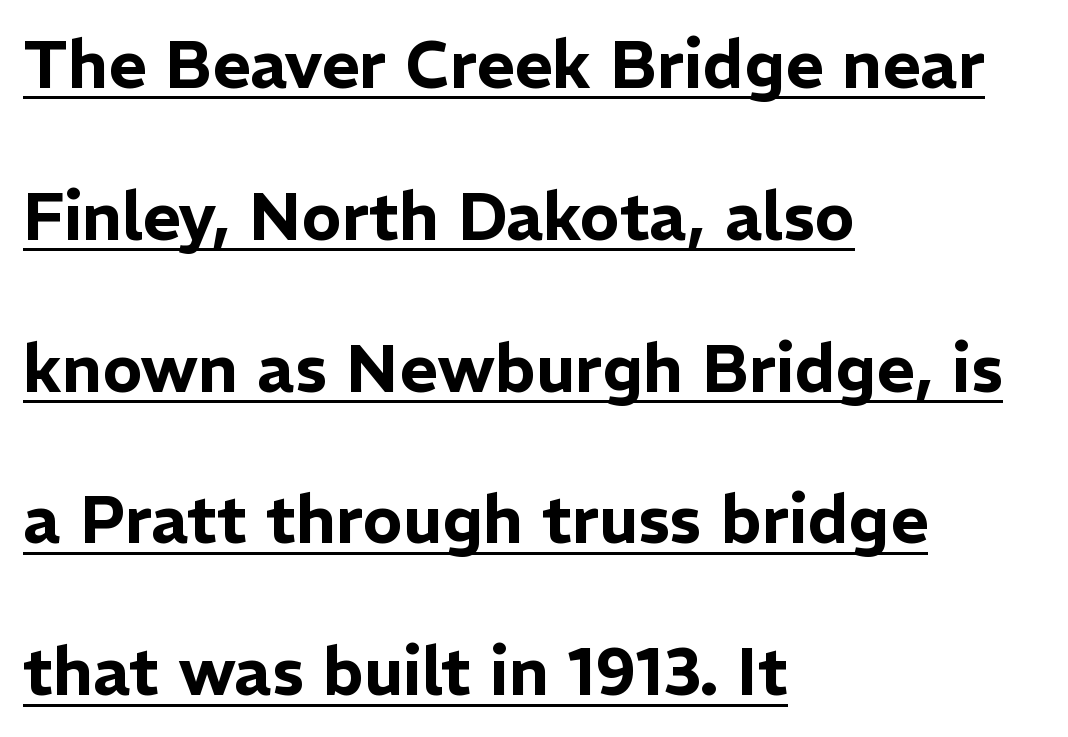
Q: Is the text italic (slanted)? A: No, it is upright.
Q: Is the typeface a serif or a sans-serif typeface? A: Sans-serif.
Q: Is the text underlined? A: Yes.
Q: How is the paragraph aligned? A: Left-aligned.
Q: Is the spacing between letters normal or unusually wide? A: Normal.
Q: Is the spacing between lines tight, normal or loose? A: Loose.
Q: Width (condensed, normal, or wide)? A: Normal.
Q: Stroke contrast? A: Low.
Q: x-height? A: Medium.
Q: Monospaced? A: No.
